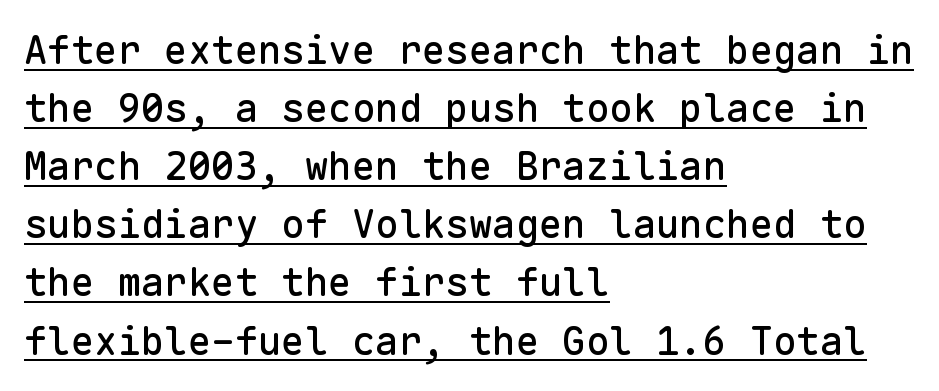
Q: Is the text italic (slanted)? A: No, it is upright.
Q: Is the typeface a serif or a sans-serif typeface? A: Sans-serif.
Q: Is the text underlined? A: Yes.
Q: How is the paragraph aligned? A: Left-aligned.
Q: Is the spacing between letters normal or unusually wide? A: Normal.
Q: Is the spacing between lines tight, normal or loose? A: Normal.
Q: Width (condensed, normal, or wide)? A: Normal.
Q: Stroke contrast? A: Low.
Q: x-height? A: Medium.
Q: Monospaced? A: Yes.
